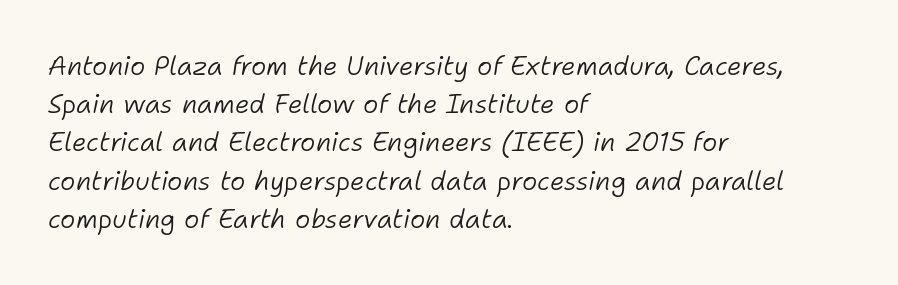
{"italic": "yes", "lean": "right", "slant_degrees": 11, "bold": "no", "underline": "no", "align": "left", "line_spacing": "normal", "line_spacing_ratio": 1.47, "letter_spacing": "normal", "letter_spacing_em": 0.0, "glyph_px": 26}
